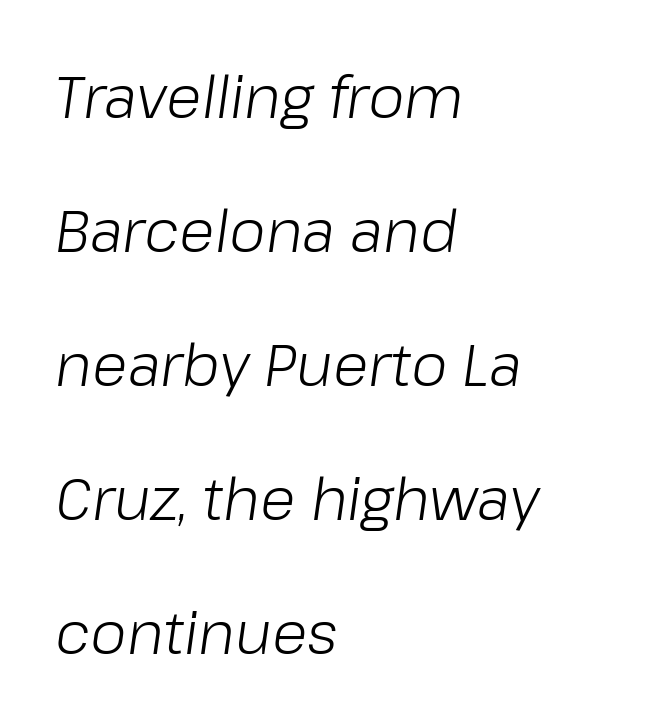
Q: Is the text bold? A: No.
Q: Is the text italic (slanted)? A: Yes, it leans right by about 8 degrees.
Q: Is the text underlined? A: No.
Q: How is the paragraph aligned? A: Left-aligned.
Q: Is the spacing between letters normal or unusually wide? A: Normal.
Q: Is the spacing between lines tight, normal or loose? A: Loose.
Q: Width (condensed, normal, or wide)? A: Normal.
Q: Stroke contrast? A: Low.
Q: x-height? A: Medium.
Q: Monospaced? A: No.
